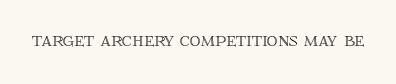
Every character sits straight up, as roman type does. The string is rendered with underlining switched off. Students, note that the glyphs here touch the page at normal intervals.
